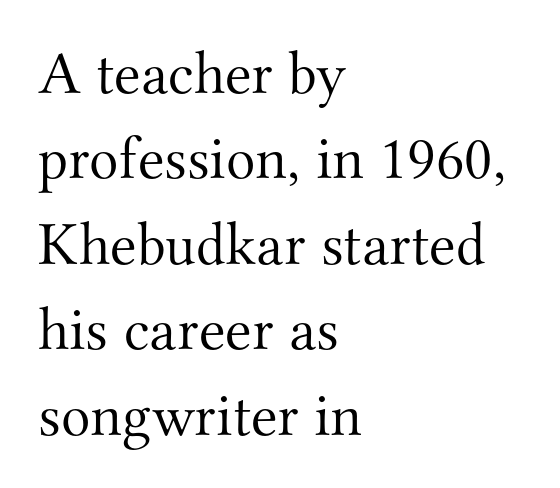
Whoever set this chose a conventional vertical rhythm. Compared with a centered layout, this one pins lines to the left instead. Looks like regular typesetting: each glyph gets only the width it needs. The glyphs are unaccompanied by any horizontal stroke below them.
